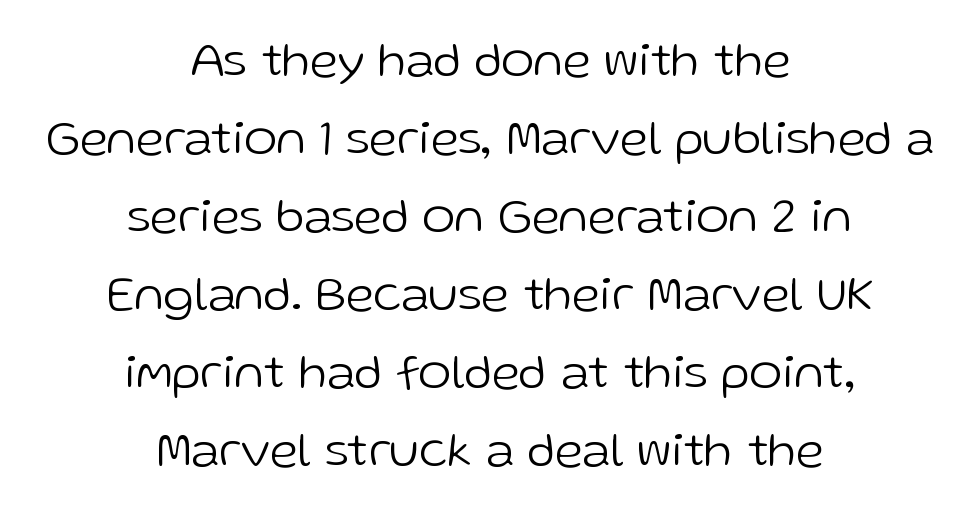
{"serif": "no", "italic": "no", "bold": "no", "weight": "light", "width": "normal", "stroke_contrast": "low", "x_height": "medium", "monospaced": "no", "underline": "no", "align": "center", "line_spacing": "normal", "line_spacing_ratio": 1.56, "letter_spacing": "normal", "letter_spacing_em": 0.0, "glyph_px": 50}
